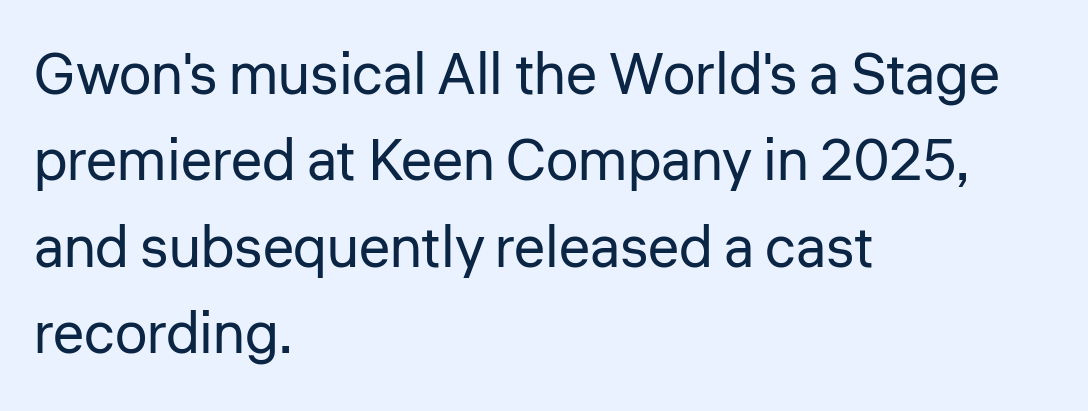
{"serif": "no", "italic": "no", "bold": "no", "weight": "regular", "width": "normal", "stroke_contrast": "low", "x_height": "medium", "monospaced": "no", "underline": "no", "align": "left", "line_spacing": "normal", "line_spacing_ratio": 1.49, "letter_spacing": "normal", "letter_spacing_em": 0.0, "glyph_px": 58}
